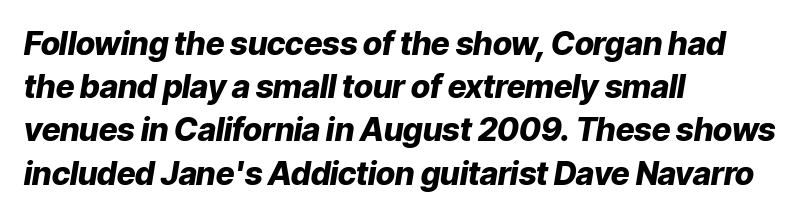
The image shows 32 px heavy type, italic (leaning right); set left-aligned, normal line spacing (1.35x), normal letter spacing, not underlined; low stroke contrast and a medium x-height.
